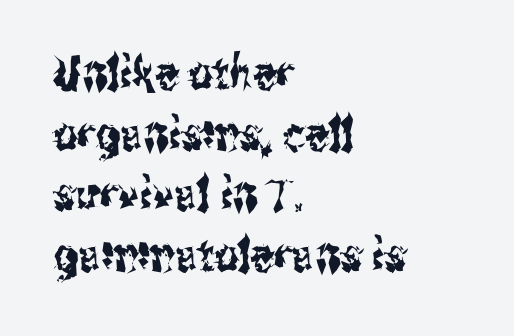
{"serif": "no", "italic": "no", "width": "condensed", "stroke_contrast": "medium", "x_height": "medium", "monospaced": "no", "underline": "no", "align": "left", "line_spacing": "normal", "line_spacing_ratio": 1.29, "letter_spacing": "normal", "letter_spacing_em": 0.0, "glyph_px": 47}
